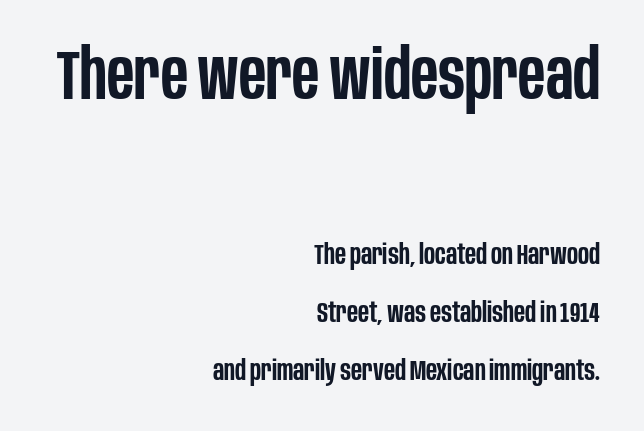
{"serif": "no", "italic": "no", "bold": "semi", "weight": "semibold", "width": "condensed", "stroke_contrast": "low", "x_height": "large", "monospaced": "no", "underline": "no", "align": "right", "line_spacing": "loose", "line_spacing_ratio": 2.06, "letter_spacing": "normal", "letter_spacing_em": 0.0, "larger_block": "first", "size_ratio": 2.46, "glyph_px": 69}
